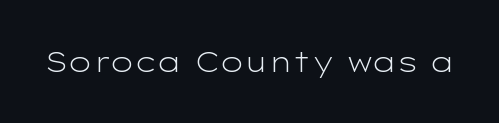
A bare baseline throughout the passage. The lettering stays uniformly vertical, giving the passage a roman look. Stems here are at most as thick as an everyday book face. The letterforms sit shoulder to shoulder at normal distance. Does the type have serifs? No, each stem ends abruptly.
